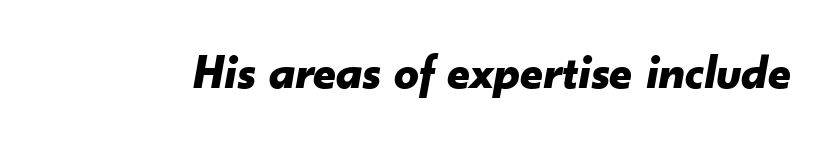
{"italic": "yes", "lean": "right", "slant_degrees": 10, "bold": "yes", "weight": "bold", "width": "normal", "stroke_contrast": "low", "x_height": "small", "monospaced": "no", "underline": "no", "letter_spacing": "normal", "letter_spacing_em": 0.0, "glyph_px": 49}
